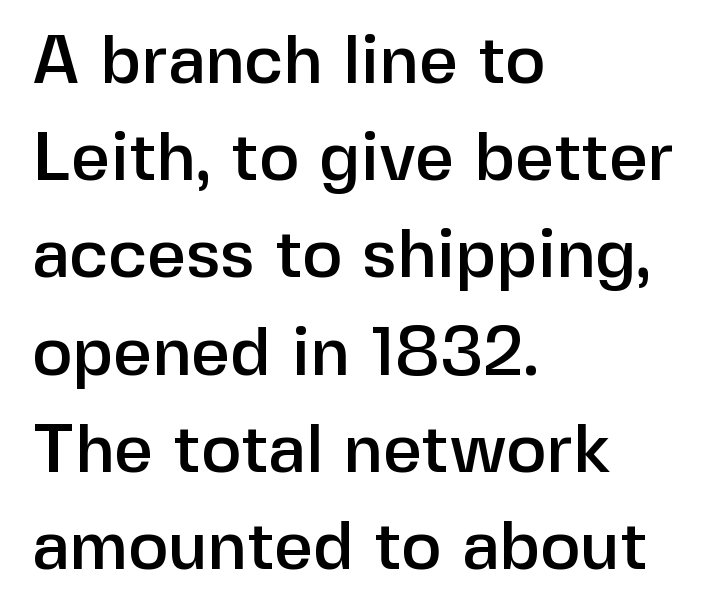
Lines of text with bare space underneath. Nope, not italic — everything's standing straight. Spacing verdict: proportional, widths tailored to each character. The passage shown has conventional tracking throughout.
